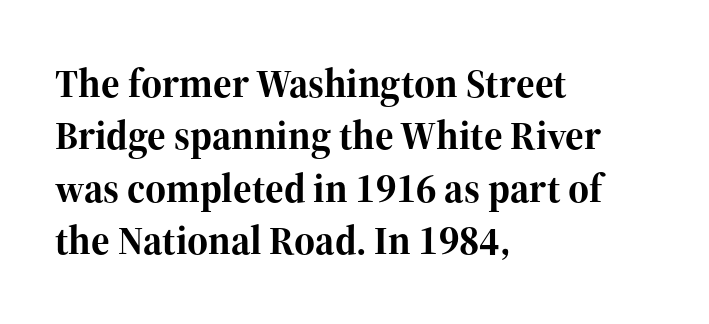
{"serif": "yes", "italic": "no", "bold": "yes", "weight": "bold", "width": "normal", "stroke_contrast": "high", "x_height": "medium", "monospaced": "no", "underline": "no", "align": "left", "line_spacing": "normal", "line_spacing_ratio": 1.31, "letter_spacing": "normal", "letter_spacing_em": 0.0, "glyph_px": 40}
